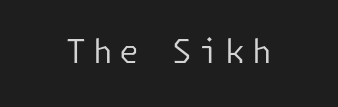
{"serif": "no", "italic": "no", "bold": "no", "weight": "regular", "width": "normal", "stroke_contrast": "low", "x_height": "medium", "underline": "no", "letter_spacing": "wide", "letter_spacing_em": 0.21, "glyph_px": 32}
